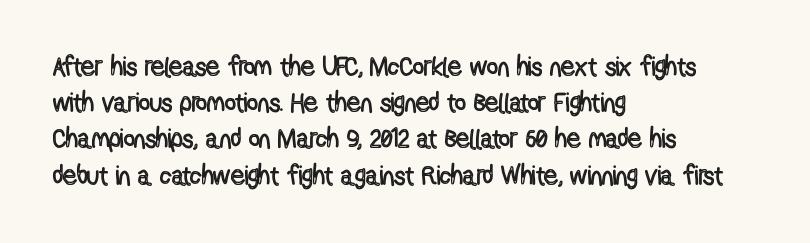
Q: Is the text italic (slanted)? A: No, it is upright.
Q: Is the text underlined? A: No.
Q: How is the paragraph aligned? A: Left-aligned.
Q: Is the spacing between letters normal or unusually wide? A: Normal.
Q: Is the spacing between lines tight, normal or loose? A: Normal.
